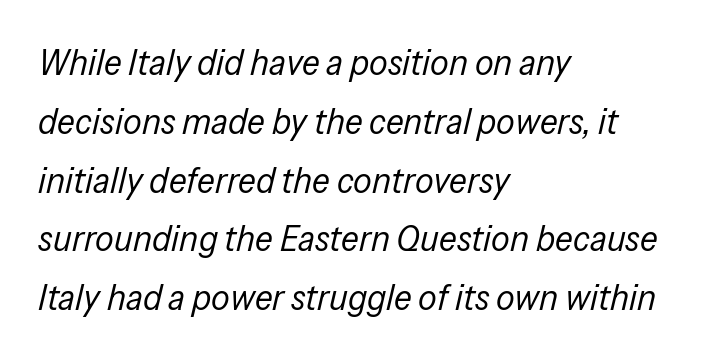
{"italic": "yes", "lean": "right", "slant_degrees": 13, "bold": "no", "weight": "regular", "width": "condensed", "stroke_contrast": "low", "x_height": "medium", "monospaced": "no", "underline": "no", "align": "left", "line_spacing": "normal", "line_spacing_ratio": 1.59, "letter_spacing": "normal", "letter_spacing_em": 0.0, "glyph_px": 37}
